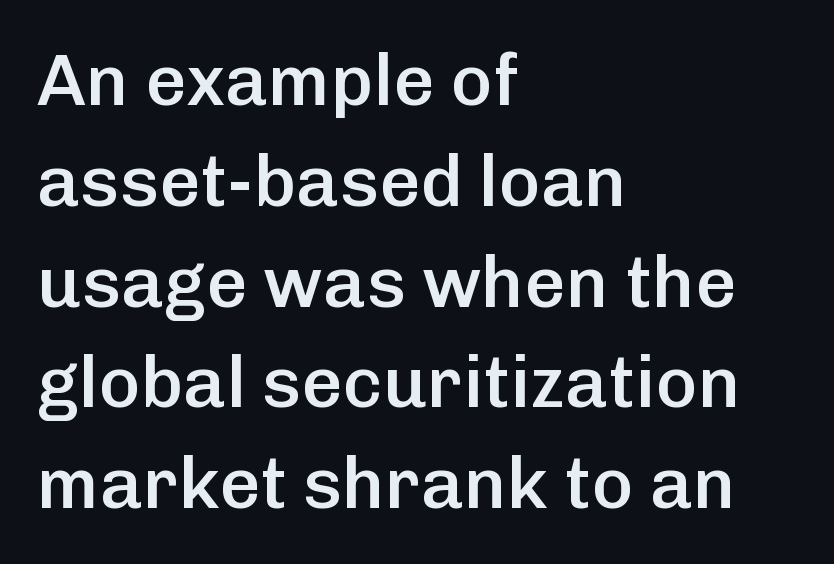
{"serif": "no", "italic": "no", "bold": "semi", "weight": "semibold", "width": "normal", "stroke_contrast": "low", "x_height": "medium", "monospaced": "no", "underline": "no", "align": "left", "line_spacing": "normal", "line_spacing_ratio": 1.4, "letter_spacing": "normal", "letter_spacing_em": 0.0, "glyph_px": 72}
